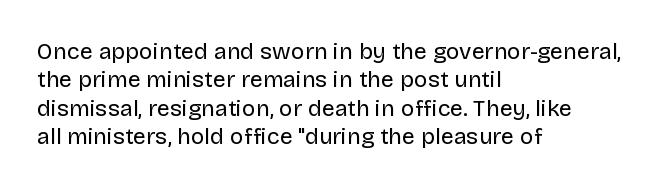
The image shows 23 px text type, upright; set left-aligned, line spacing 1.23x, normal letter spacing, not underlined.
